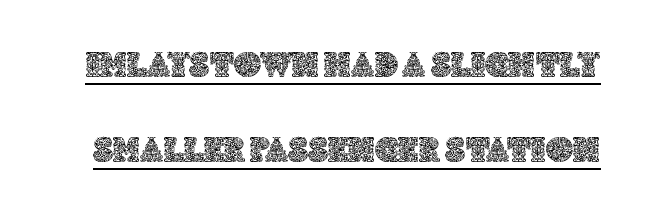
The image shows 37 px text type, upright; set loose line spacing (2.3x), normal letter spacing, underlined; a large x-height.
